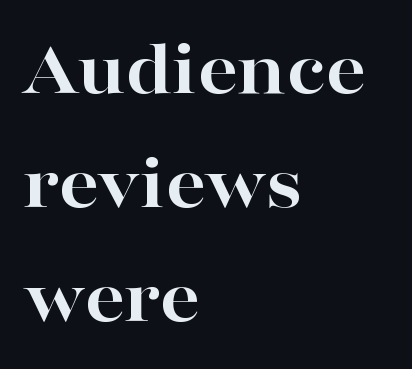
The image shows 79 px bold, wide serif type, upright; set left-aligned, normal line spacing (1.44x), normal letter spacing, not underlined; high stroke contrast and a medium x-height.
